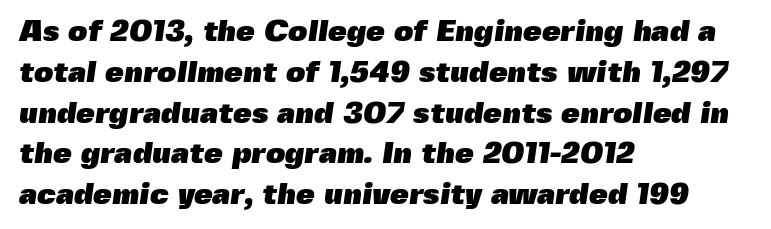
The image shows 30 px heavy sans-serif type; set left-aligned, normal line spacing (1.36x), normal letter spacing, not underlined; a medium x-height.
